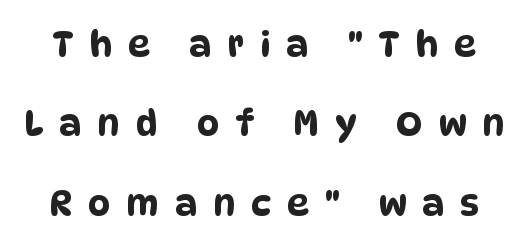
{"serif": "no", "width": "condensed", "stroke_contrast": "low", "x_height": "large", "monospaced": "no", "underline": "no", "line_spacing": "loose", "line_spacing_ratio": 2.27, "letter_spacing": "wide", "letter_spacing_em": 0.46, "glyph_px": 35}
